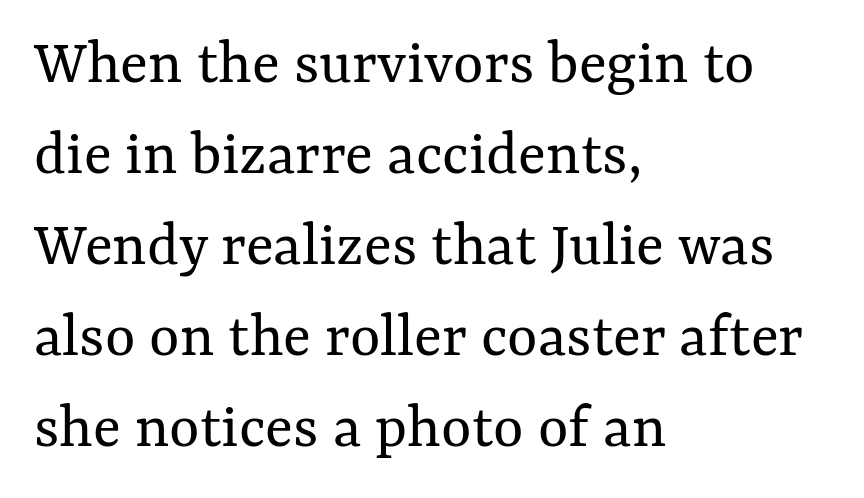
The image shows 65 px regular-weight type, upright; set left-aligned, normal line spacing (1.4x), normal letter spacing, not underlined; medium stroke contrast and a medium x-height.
